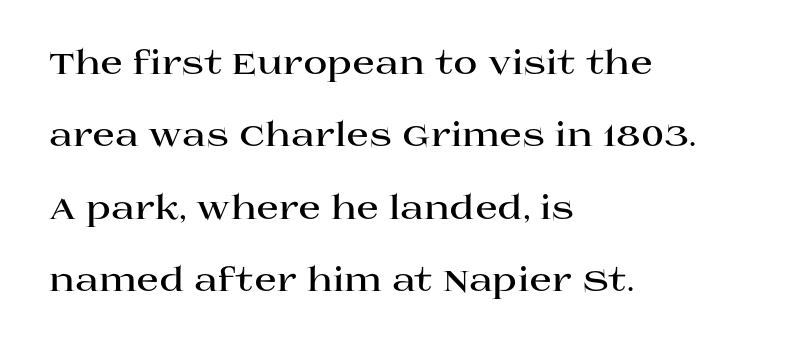
Serif or sans? Serif — the stroke terminals have little feet. The typesetter chose a ragged-right arrangement here. This rendering features lettering with no underline. These lines stand farther apart than default settings would place them.
